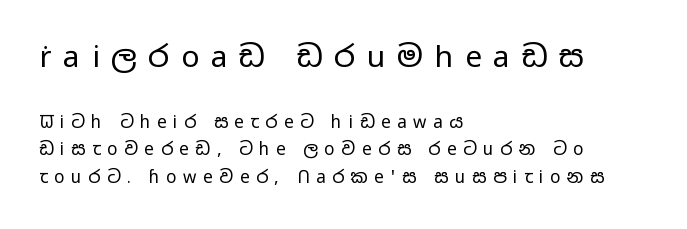
Each letter keeps its own natural width here, so spacing adapts to shape. You could only call the tracking loose — the letters float apart. Reading down the block, your eye returns to a fixed left position each line. Honestly, there is no underline to notice here at all. The rendering shows plain stroke endings on the letterforms — a sans-serif design.
